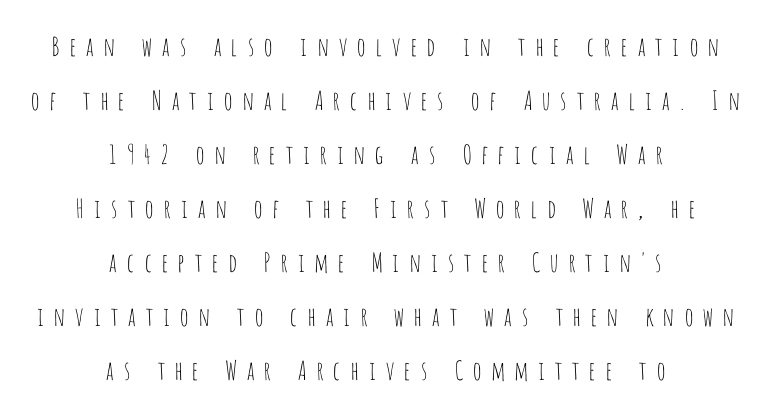
The image shows 26 px text type, upright; set centered, loose line spacing (2.08x), unusually wide letter spacing (+0.32 em), not underlined.
